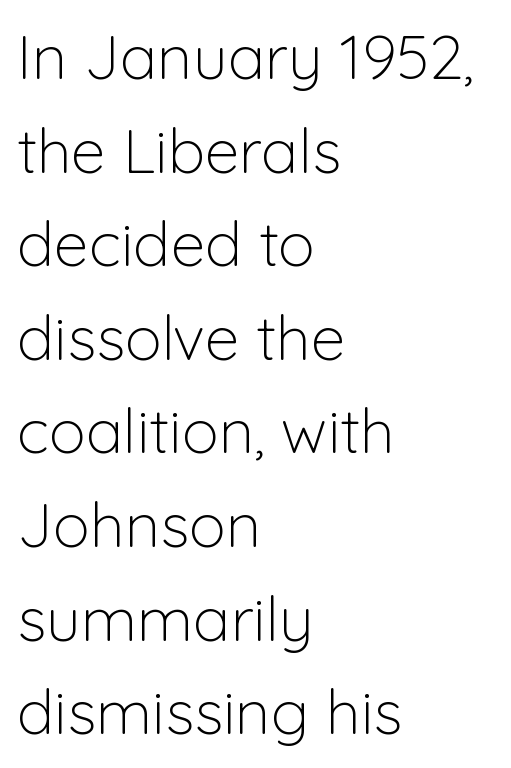
The image shows 62 px light sans-serif type, upright; set left-aligned, normal line spacing (1.51x), normal letter spacing, not underlined; low stroke contrast and a medium x-height.
